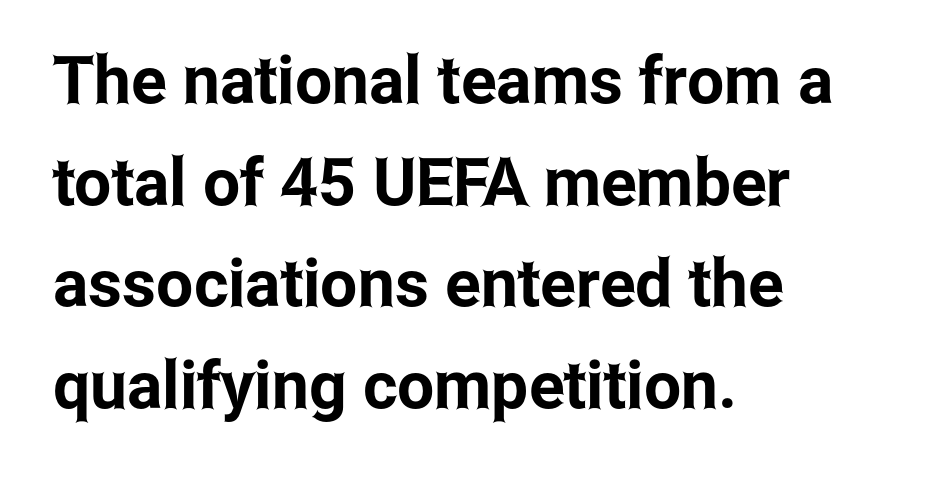
The image shows 66 px condensed sans-serif type, upright; set left-aligned, normal line spacing (1.54x), normal letter spacing, not underlined; low stroke contrast and a medium x-height.
